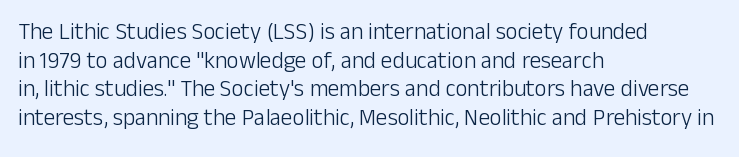
Q: Is the text bold? A: No.
Q: Is the text italic (slanted)? A: No, it is upright.
Q: Is the text underlined? A: No.
Q: How is the paragraph aligned? A: Left-aligned.
Q: Is the spacing between letters normal or unusually wide? A: Normal.
